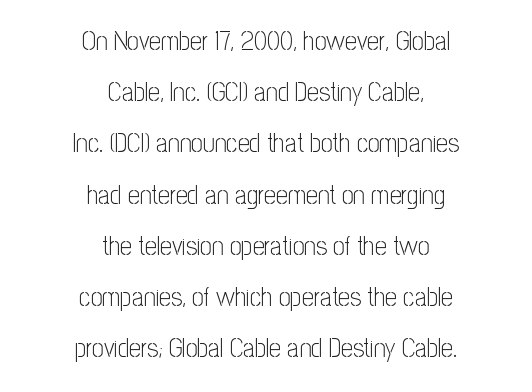
Each line is balanced around a shared central axis. The area under the type is left untouched. No italicization has been applied; the sample stays upright. The vertical gap from one line to the next is large.
